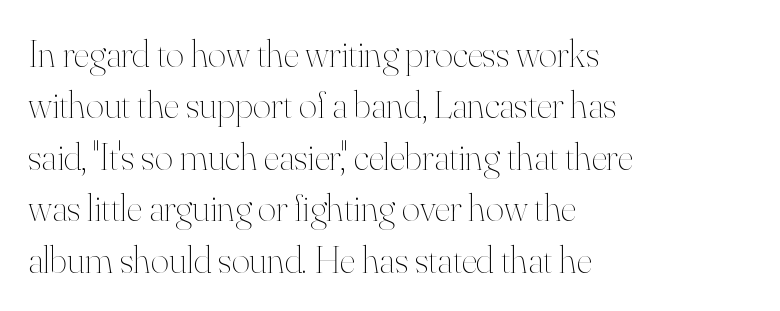
Any mark beneath the type? The region is blank. Left-aligned paragraph, ragged on the right. The weight tops out at a normal text grade. Honestly, the row spacing looks completely unremarkable.
